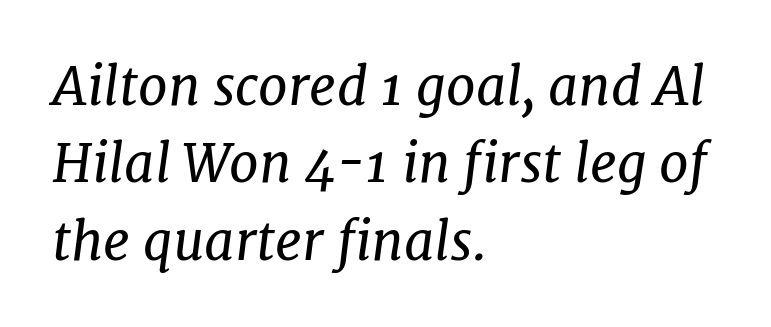
The image shows 53 px regular-weight serif type, italic (leaning right); set left-aligned, normal line spacing (1.46x), normal letter spacing, not underlined; low stroke contrast and a medium x-height.
